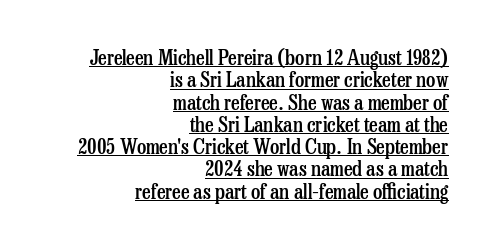
Q: Is the text bold? A: Semi-bold.
Q: Is the text italic (slanted)? A: No, it is upright.
Q: Is the text underlined? A: Yes.
Q: How is the paragraph aligned? A: Right-aligned.
Q: Is the spacing between letters normal or unusually wide? A: Normal.
Q: Is the spacing between lines tight, normal or loose? A: Tight.
